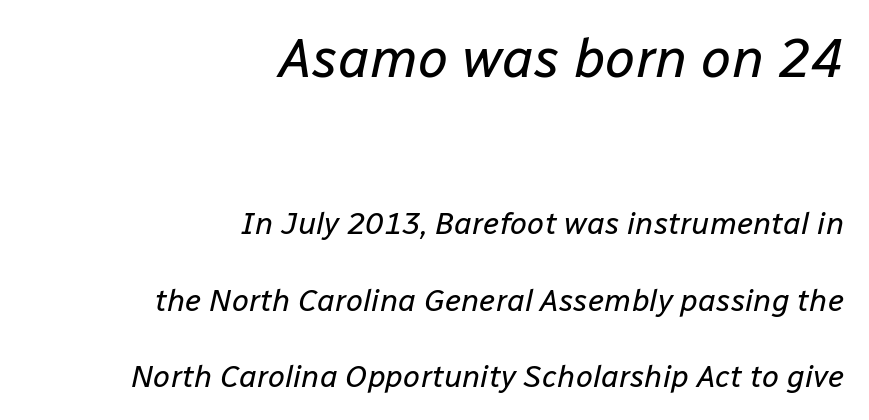
The image shows 55 px regular-weight type, italic (leaning right); set right-aligned, loose line spacing (2.46x), normal letter spacing, not underlined; the first (top) block is 1.77x larger; low stroke contrast and a medium x-height.
